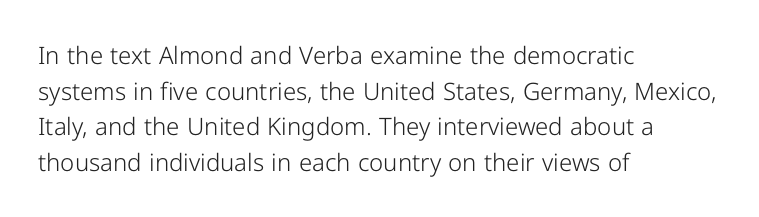
The image shows 24 px text type, upright; set left-aligned, normal line spacing (1.48x), normal letter spacing, not underlined.
